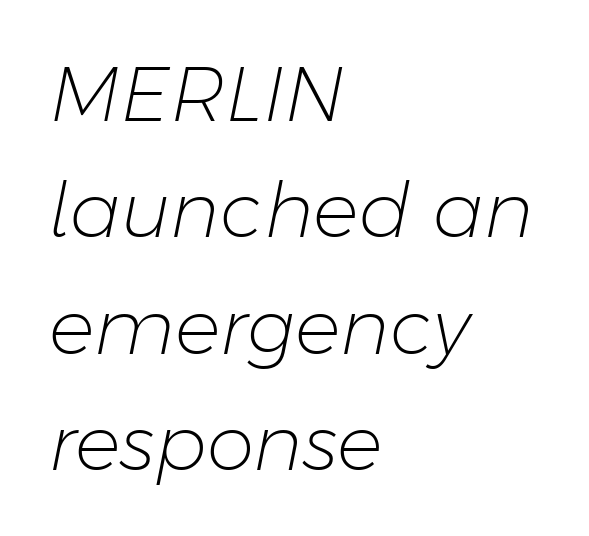
The weight tops out at a normal text grade. Note the varied advance widths — an 'i' is clearly narrower than an 'm'. Posture: slanted. A typesetter would call this zero additional tracking. Notice how the passage keeps a crisp vertical edge on the left only. Check under the words: just untouched page.
